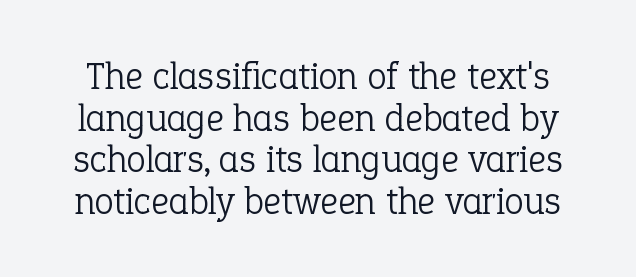
{"serif": "yes", "italic": "no", "bold": "no", "weight": "light", "width": "normal", "stroke_contrast": "low", "x_height": "medium", "monospaced": "no", "underline": "no", "line_spacing": "tight", "line_spacing_ratio": 1.07, "letter_spacing": "normal", "letter_spacing_em": 0.0, "glyph_px": 39}
